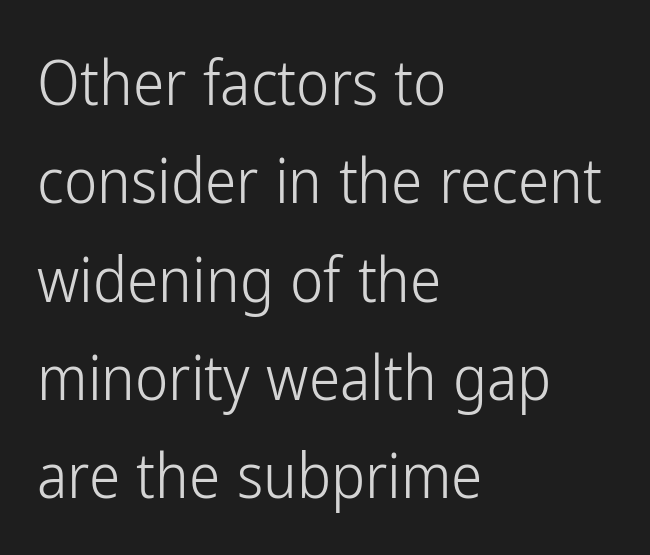
{"serif": "no", "italic": "no", "bold": "no", "weight": "light", "width": "condensed", "stroke_contrast": "low", "x_height": "medium", "monospaced": "no", "underline": "no", "align": "left", "line_spacing": "normal", "line_spacing_ratio": 1.56, "letter_spacing": "normal", "letter_spacing_em": 0.0, "glyph_px": 63}
